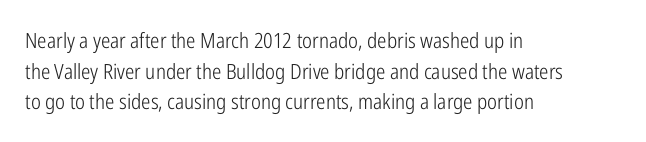
Q: Is the text bold? A: No.
Q: Is the text italic (slanted)? A: No, it is upright.
Q: Is the text underlined? A: No.
Q: How is the paragraph aligned? A: Left-aligned.
Q: Is the spacing between letters normal or unusually wide? A: Normal.
Q: Is the spacing between lines tight, normal or loose? A: Normal.
